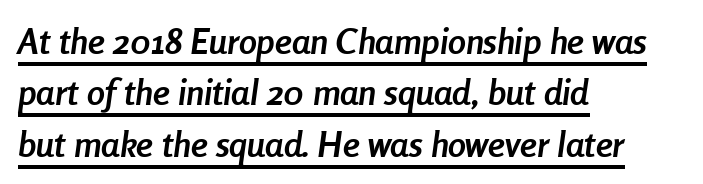
{"italic": "yes", "lean": "right", "slant_degrees": 8, "bold": "yes", "weight": "semibold", "width": "condensed", "stroke_contrast": "low", "x_height": "medium", "monospaced": "no", "underline": "yes", "align": "left", "line_spacing": "normal", "line_spacing_ratio": 1.43, "letter_spacing": "normal", "letter_spacing_em": 0.0, "glyph_px": 36}
